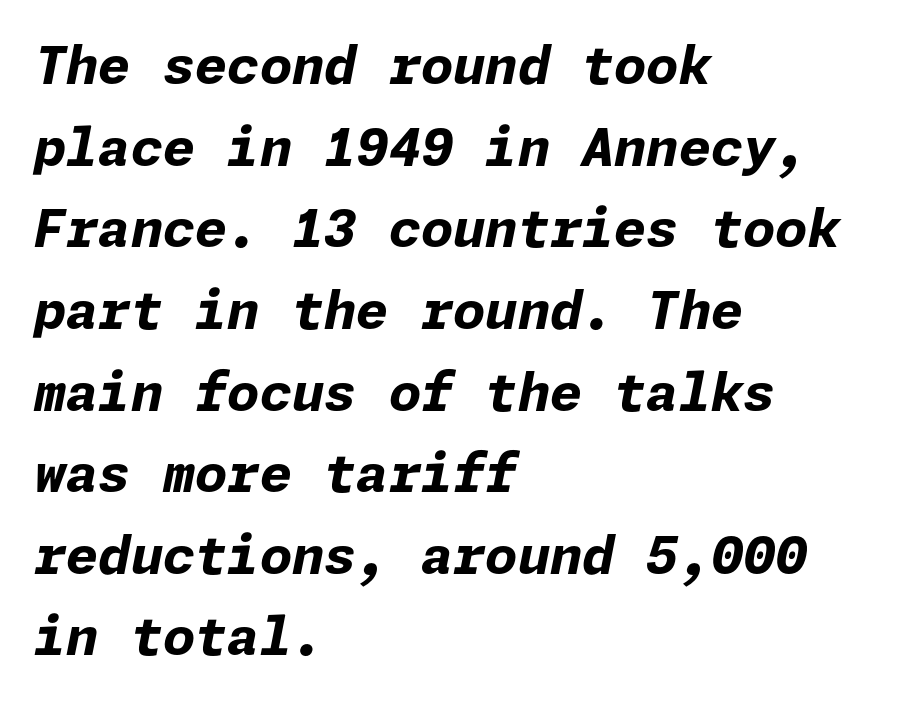
Each glyph is drawn with heavy, bold strokes. The string is rendered with underlining switched off. The compositor pushed each line to the left boundary. Compared with typical paragraphs, the rows here are spaced about the same.
